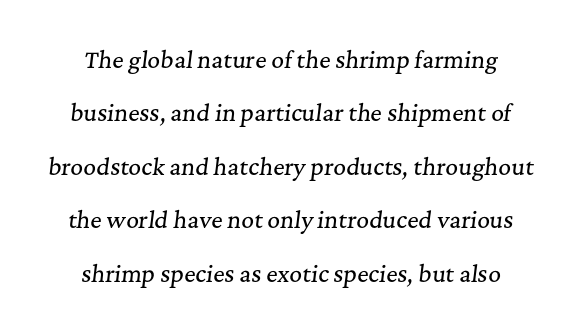
The area under the type is left untouched. The rendering keeps characters at their native spacing. The space between consecutive lines is lavish. Italic? Definitely — the glyphs are oblique.
